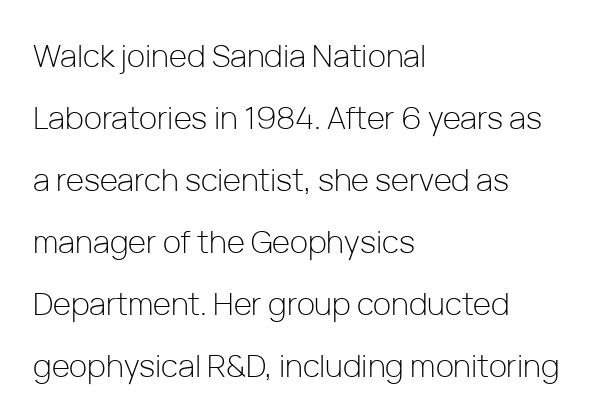
The image shows 31 px light sans-serif type, upright; set left-aligned, loose line spacing (2.0x), normal letter spacing, not underlined; low stroke contrast and a medium x-height.
